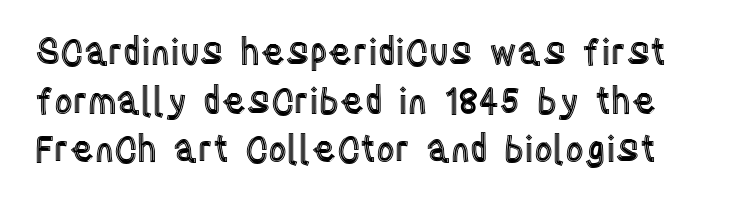
The image shows 36 px condensed type, upright; set normal line spacing (1.35x), normal letter spacing, not underlined; a large x-height.
